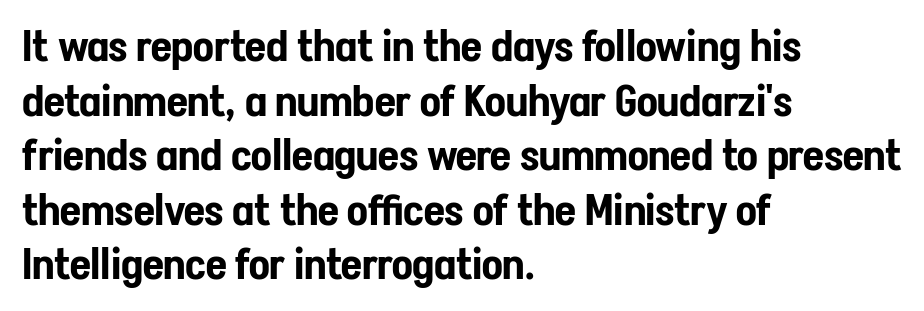
The image shows 43 px condensed sans-serif type, upright; set left-aligned, normal line spacing (1.27x), normal letter spacing, not underlined; low stroke contrast and a medium x-height.
